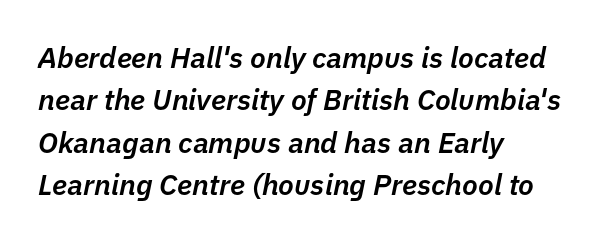
{"italic": "yes", "lean": "right", "slant_degrees": 11, "bold": "semi", "weight": "semibold", "width": "normal", "stroke_contrast": "low", "x_height": "medium", "monospaced": "no", "underline": "no", "align": "left", "line_spacing": "normal", "line_spacing_ratio": 1.46, "letter_spacing": "normal", "letter_spacing_em": 0.0, "glyph_px": 29}
